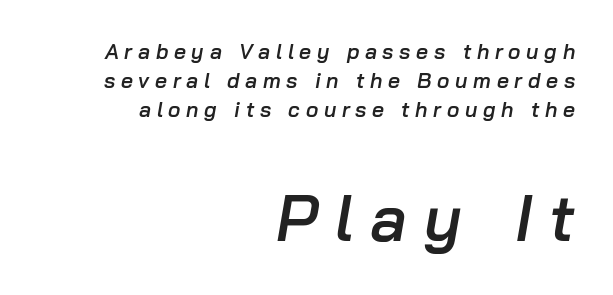
The image shows 64 px semibold type, italic (leaning right); set right-aligned, normal line spacing (1.39x), unusually wide letter spacing (+0.27 em), not underlined; the second (bottom) block is 3.05x larger; low stroke contrast and a medium x-height.
